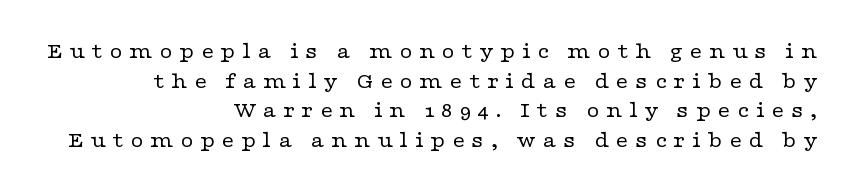
Q: Is the text bold? A: No.
Q: Is the text italic (slanted)? A: No, it is upright.
Q: Is the text underlined? A: No.
Q: How is the paragraph aligned? A: Right-aligned.
Q: Is the spacing between letters normal or unusually wide? A: Unusually wide.
Q: Is the spacing between lines tight, normal or loose? A: Normal.
